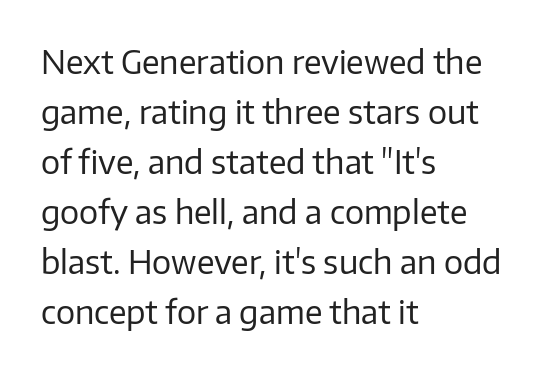
The image shows 32 px regular-weight sans-serif type, upright; set left-aligned, normal line spacing (1.56x), normal letter spacing, not underlined; low stroke contrast and a medium x-height.
